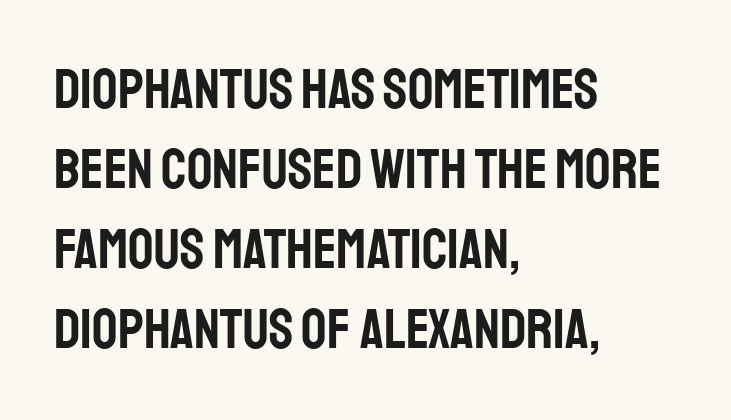
Underline: absent. The typeface chosen for these lines omits serifs. The ragged edge is on the right, which tells us the setting is flush left. Vertical spacing — default. The letters stand straight up with perfectly vertical stems.
